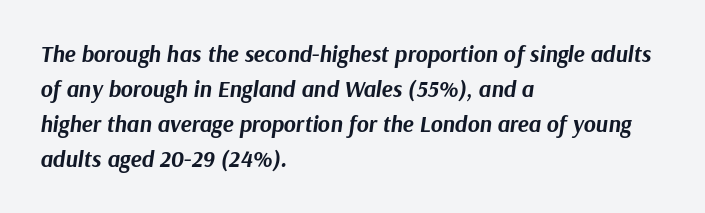
Q: Is the text bold? A: Yes.
Q: Is the text italic (slanted)? A: Yes, it leans right by about 9 degrees.
Q: Is the text underlined? A: No.
Q: How is the paragraph aligned? A: Left-aligned.
Q: Is the spacing between letters normal or unusually wide? A: Normal.
Q: Is the spacing between lines tight, normal or loose? A: Normal.
